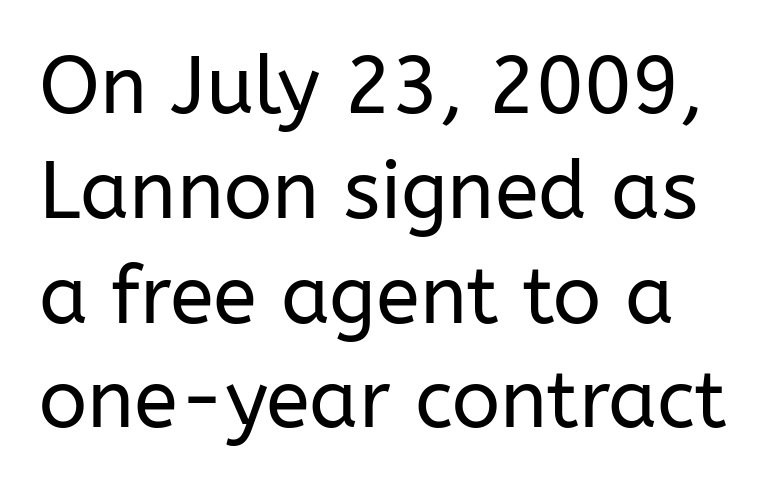
The letters advance in unequal steps, a hallmark of proportional type. Spacing between characters is what you'd get straight out of the box. Does the leading feel generous? No, just average. Glance below the letters and you will spot only blank space. This is the regular roman posture of the typeface. The letters carry no serifs — their stems end cleanly without finishing strokes.
